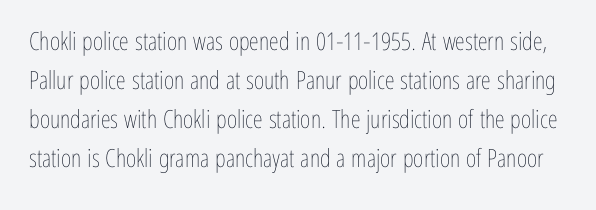
A typesetter would call this leading conventional body-copy spacing. Each row of text sits above clean, open space. The letterforms sit shoulder to shoulder at normal distance. Is the stroke heavy? The answer is a plain regular-or-lighter.
